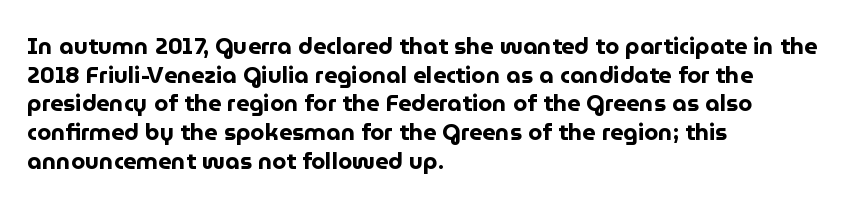
In CSS terms this would be text-align: left. On the weight axis this lands at bold, roughly 700. No word sits above an underline. Regarding leading, the lines here are spaced in the standard way. Quick note: not italic, upright. Glyph-to-glyph distance matches everyday printed text.
